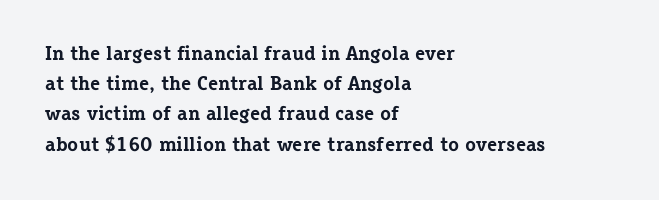
Q: Is the text bold? A: Yes.
Q: Is the text italic (slanted)? A: No, it is upright.
Q: Is the text underlined? A: No.
Q: How is the paragraph aligned? A: Left-aligned.
Q: Is the spacing between letters normal or unusually wide? A: Normal.
Q: Is the spacing between lines tight, normal or loose? A: Normal.
